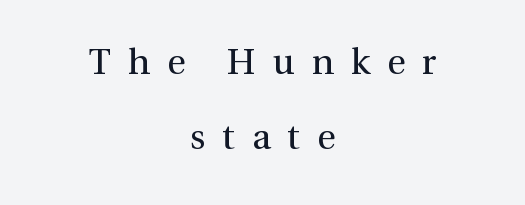
Loosely led — the rows are spread out. The rendering shows small feet on the letterforms — a serif design. This is roman type, the default non-slanted kind. Anything drawn beneath the words? Only blank space. Do the characters align in a grid? No, the font is proportional.
